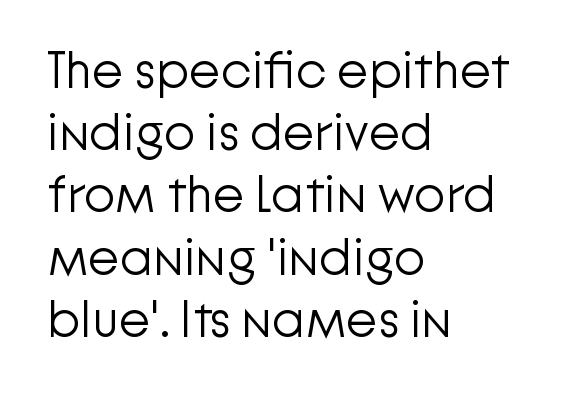
The image shows 51 px light sans-serif type, upright; set left-aligned, line spacing 1.22x, normal letter spacing, not underlined; low stroke contrast and a medium x-height.
